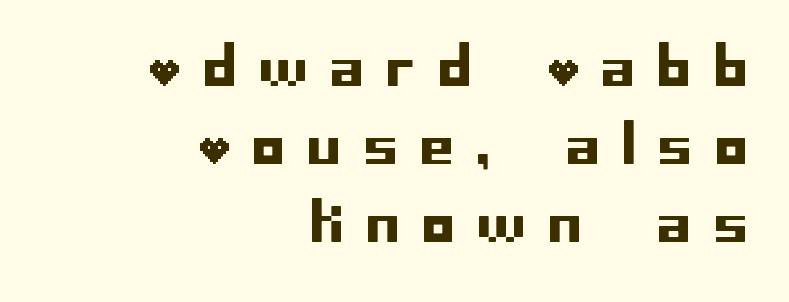
Q: Is the text italic (slanted)? A: No, it is upright.
Q: Is the typeface a serif or a sans-serif typeface? A: Sans-serif.
Q: Is the text underlined? A: No.
Q: How is the paragraph aligned? A: Right-aligned.
Q: Is the spacing between letters normal or unusually wide? A: Unusually wide.
Q: Is the spacing between lines tight, normal or loose? A: Normal.
Q: Width (condensed, normal, or wide)? A: Normal.
Q: Stroke contrast? A: Low.
Q: x-height? A: Large.
